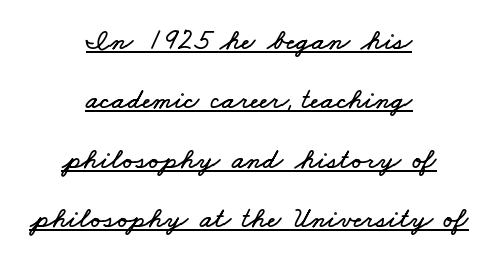
Q: Is the text underlined? A: Yes.
Q: How is the paragraph aligned? A: Centered.
Q: Is the spacing between letters normal or unusually wide? A: Normal.
Q: Is the spacing between lines tight, normal or loose? A: Loose.
Q: Width (condensed, normal, or wide)? A: Wide.
Q: Stroke contrast? A: Low.
Q: x-height? A: Small.
Q: Monospaced? A: No.
